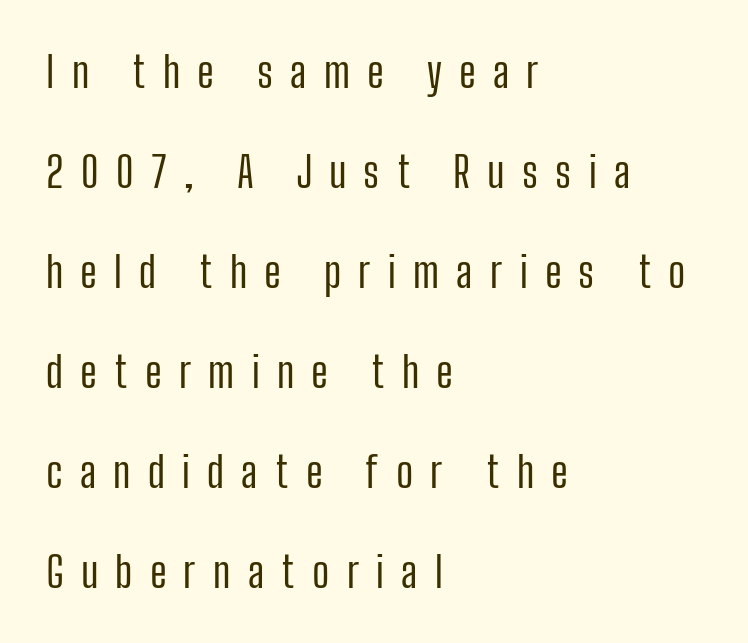
{"serif": "no", "italic": "no", "bold": "no", "weight": "regular", "width": "condensed", "stroke_contrast": "low", "x_height": "medium", "monospaced": "no", "underline": "no", "align": "left", "line_spacing": "loose", "line_spacing_ratio": 2.38, "letter_spacing": "wide", "letter_spacing_em": 0.41, "glyph_px": 42}
